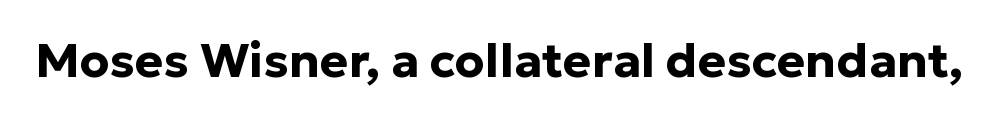
Q: Is the text bold? A: Yes.
Q: Is the text italic (slanted)? A: No, it is upright.
Q: Is the typeface a serif or a sans-serif typeface? A: Sans-serif.
Q: Is the text underlined? A: No.
Q: Is the spacing between letters normal or unusually wide? A: Normal.
Q: Width (condensed, normal, or wide)? A: Normal.
Q: Stroke contrast? A: Low.
Q: x-height? A: Medium.
Q: Monospaced? A: No.
